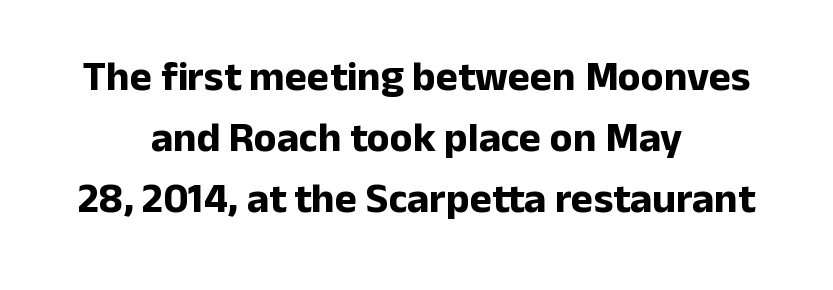
The image shows 42 px bold sans-serif type, upright; set centered, normal line spacing (1.45x), normal letter spacing, not underlined; low stroke contrast and a medium x-height.
